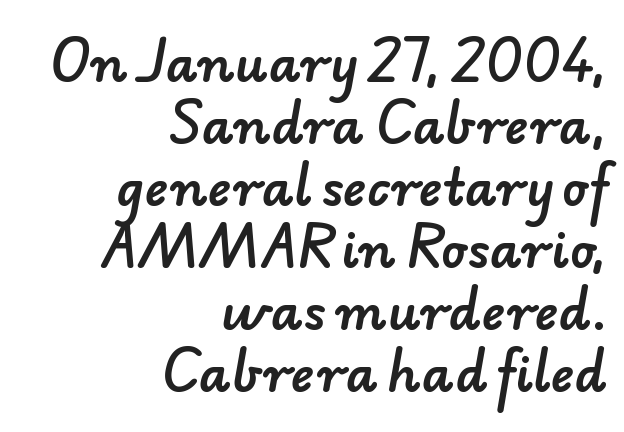
The image shows 50 px sans-serif type; set right-aligned, line spacing 1.24x, normal letter spacing, not underlined; low stroke contrast and a small x-height.
